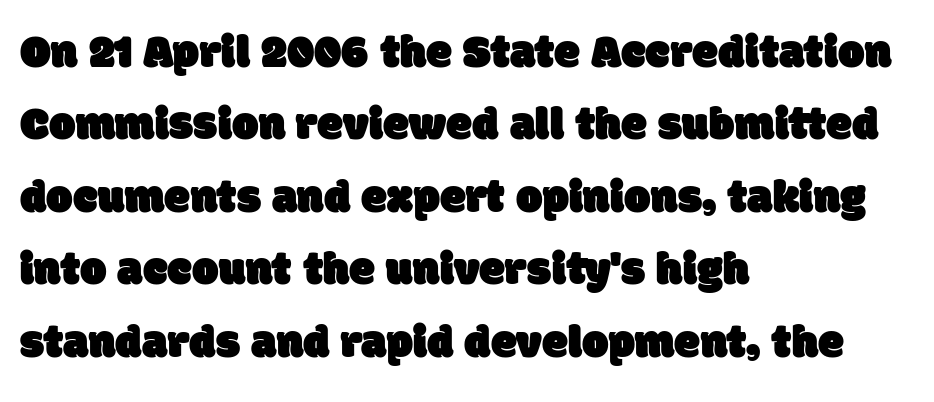
{"serif": "no", "width": "normal", "stroke_contrast": "low", "x_height": "large", "monospaced": "no", "underline": "no", "align": "left", "line_spacing": "normal", "line_spacing_ratio": 1.54, "letter_spacing": "normal", "letter_spacing_em": 0.0, "glyph_px": 47}
